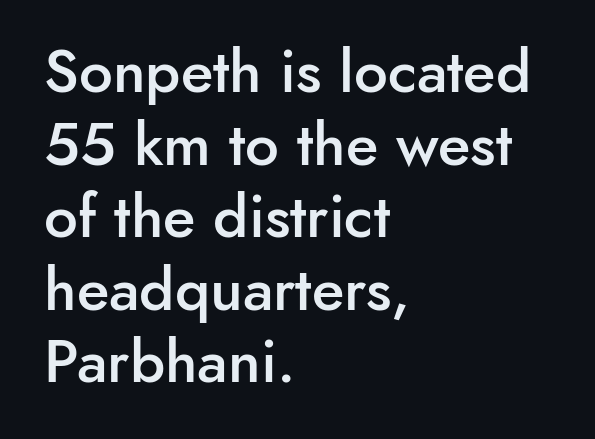
Every character sits straight up, as roman type does. Leftover space on each line is placed entirely after the last word. The tracking reads as untouched default to a designer's eye. Look at the bottom of the vertical strokes: they stop flat, with no serifs. The strip under each line holds only bare page.
